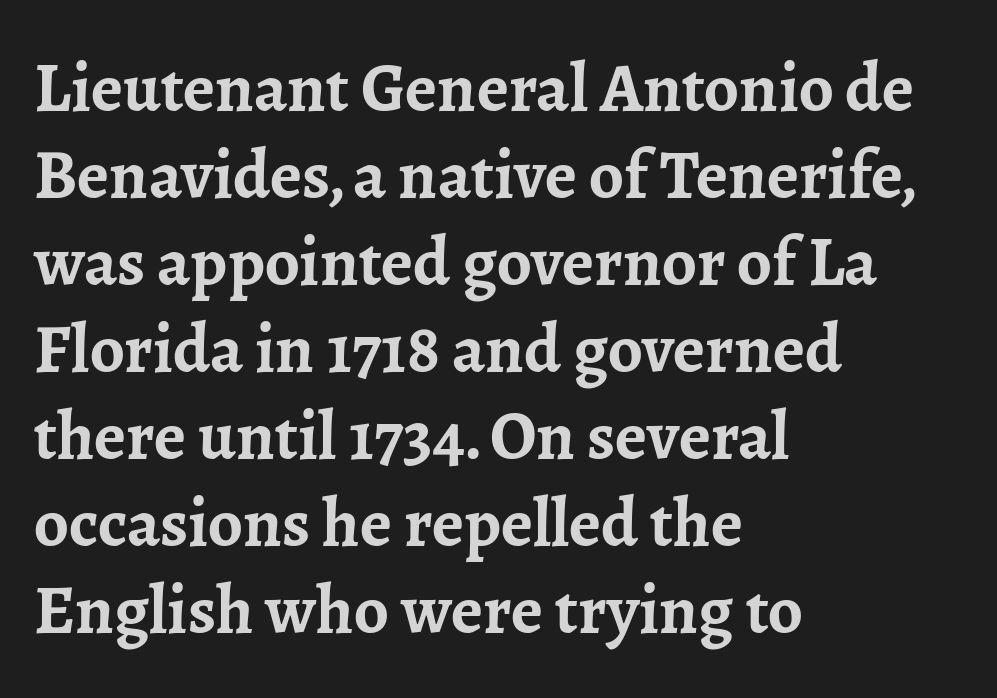
The image shows 69 px semibold serif type, upright; set left-aligned, normal line spacing (1.26x), normal letter spacing, not underlined; low stroke contrast and a medium x-height.
